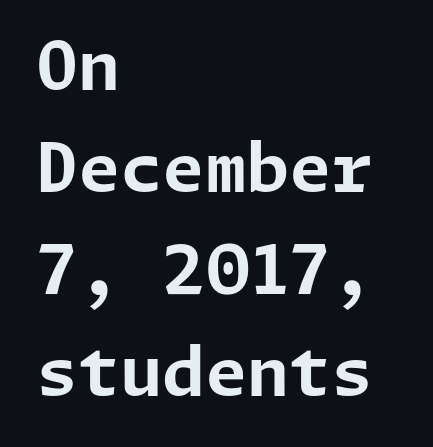
Leftover space on each line is placed entirely after the last word. Emphasis by weight is at full strength: bold. The horizontal fit of the characters is conventional and even. These lines are composed in type without serifs.
